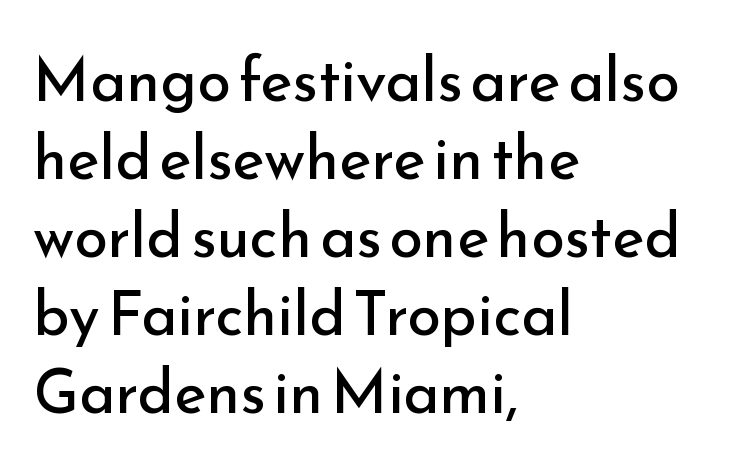
Q: Is the text bold? A: No.
Q: Is the text italic (slanted)? A: No, it is upright.
Q: Is the typeface a serif or a sans-serif typeface? A: Sans-serif.
Q: Is the text underlined? A: No.
Q: How is the paragraph aligned? A: Left-aligned.
Q: Is the spacing between letters normal or unusually wide? A: Normal.
Q: Is the spacing between lines tight, normal or loose? A: Normal.
Q: Width (condensed, normal, or wide)? A: Normal.
Q: Stroke contrast? A: Low.
Q: x-height? A: Small.
Q: Monospaced? A: No.
